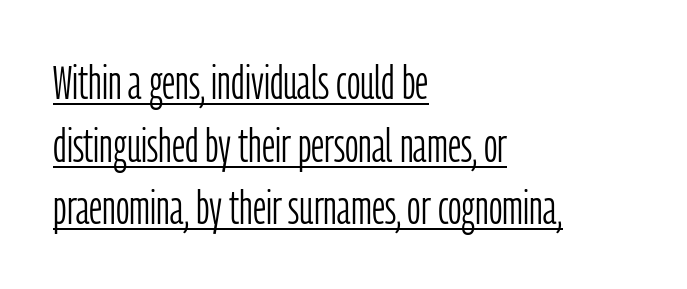
The image shows 47 px light, condensed sans-serif type, upright; set left-aligned, normal line spacing (1.33x), normal letter spacing, underlined; low stroke contrast and a medium x-height.
